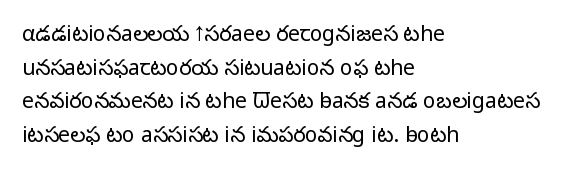
The image shows 21 px text type, upright; set left-aligned, normal line spacing (1.6x), normal letter spacing, not underlined.
